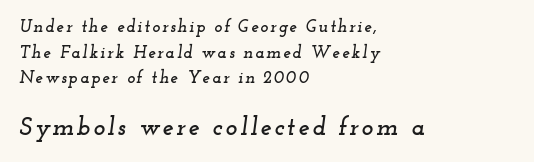
The image shows 25 px text type, italic (leaning right); set left-aligned, normal line spacing (1.51x), not underlined; the second (bottom) block is 1.47x larger.
